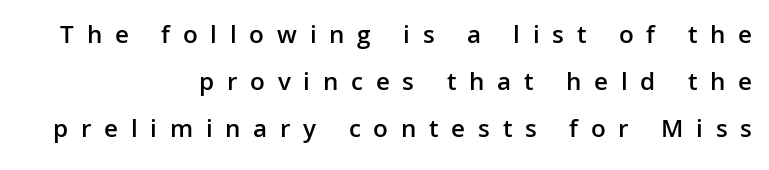
{"italic": "no", "bold": "semi", "underline": "no", "align": "right", "line_spacing_ratio": 1.8, "letter_spacing": "wide", "letter_spacing_em": 0.49, "glyph_px": 26}
